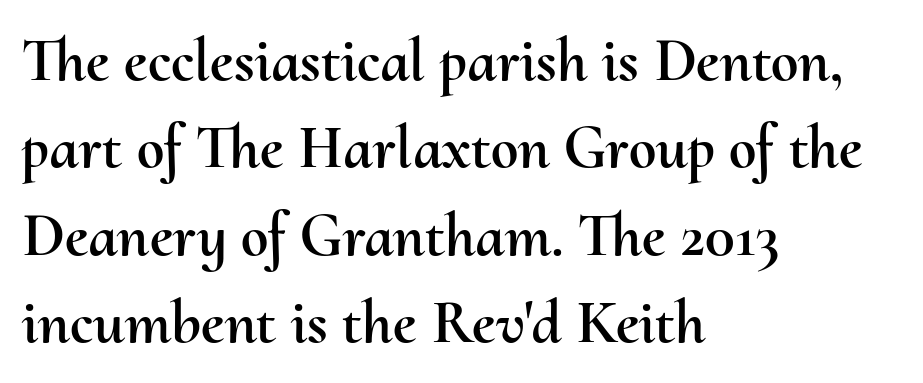
Q: Is the text italic (slanted)? A: No, it is upright.
Q: Is the text underlined? A: No.
Q: How is the paragraph aligned? A: Left-aligned.
Q: Is the spacing between letters normal or unusually wide? A: Normal.
Q: Is the spacing between lines tight, normal or loose? A: Normal.
Q: Width (condensed, normal, or wide)? A: Normal.
Q: Stroke contrast? A: Medium.
Q: x-height? A: Small.
Q: Monospaced? A: No.
